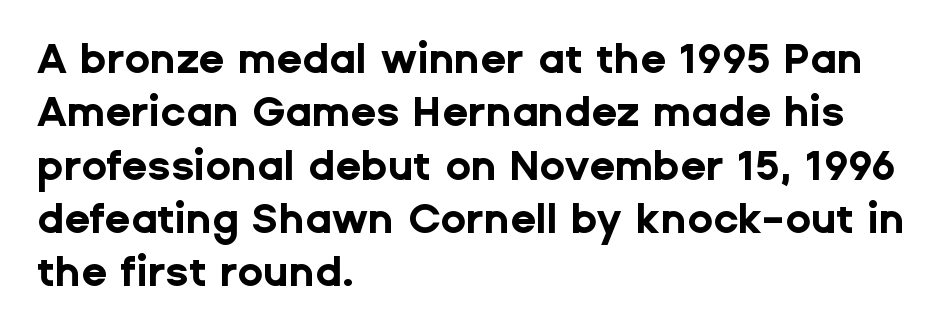
{"serif": "no", "italic": "no", "bold": "yes", "weight": "bold", "width": "normal", "stroke_contrast": "low", "x_height": "medium", "monospaced": "no", "underline": "no", "align": "left", "line_spacing": "normal", "line_spacing_ratio": 1.27, "letter_spacing": "normal", "letter_spacing_em": 0.0, "glyph_px": 42}
